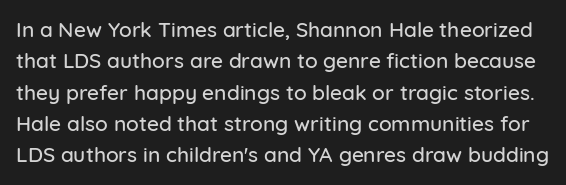
Q: Is the text italic (slanted)? A: No, it is upright.
Q: Is the text underlined? A: No.
Q: Is the spacing between letters normal or unusually wide? A: Normal.
Q: Is the spacing between lines tight, normal or loose? A: Normal.
